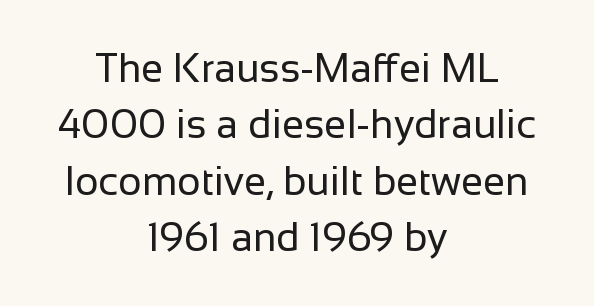
Q: Is the text bold? A: No.
Q: Is the text italic (slanted)? A: No, it is upright.
Q: Is the typeface a serif or a sans-serif typeface? A: Sans-serif.
Q: Is the text underlined? A: No.
Q: How is the paragraph aligned? A: Centered.
Q: Is the spacing between letters normal or unusually wide? A: Normal.
Q: Is the spacing between lines tight, normal or loose? A: Normal.
Q: Width (condensed, normal, or wide)? A: Normal.
Q: Stroke contrast? A: Low.
Q: x-height? A: Medium.
Q: Monospaced? A: No.
